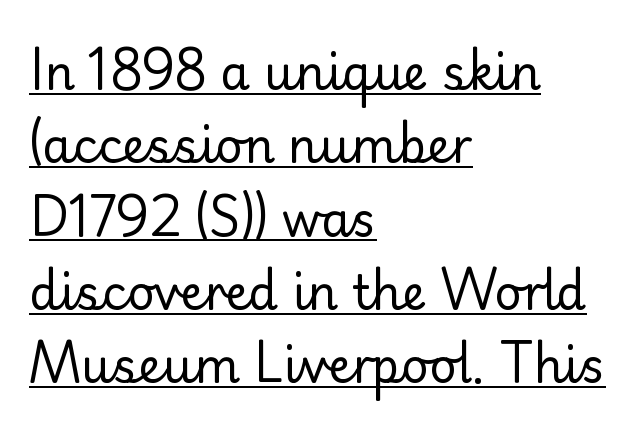
The image shows 47 px regular-weight sans-serif type, upright; set left-aligned, normal line spacing (1.56x), normal letter spacing, underlined; low stroke contrast and a small x-height.
